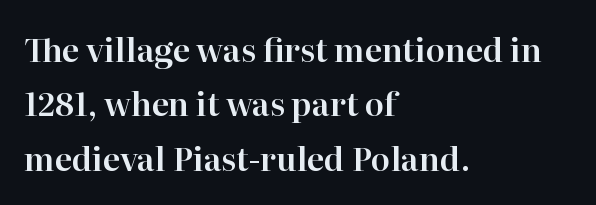
The letters stand upright; this is a roman face. This rendering leaves character spacing at its baseline value. Descenders hang freely into open space. This sample has the flowing, uneven cadence of proportional lettering. The typesetter chose a ragged-right arrangement here.
